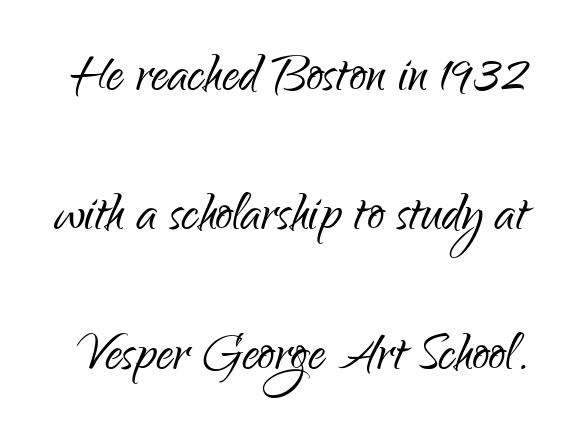
{"serif": "no", "bold": "no", "weight": "light", "width": "condensed", "stroke_contrast": "low", "x_height": "small", "monospaced": "no", "underline": "no", "line_spacing": "loose", "line_spacing_ratio": 2.08, "letter_spacing": "normal", "letter_spacing_em": 0.0, "glyph_px": 67}
